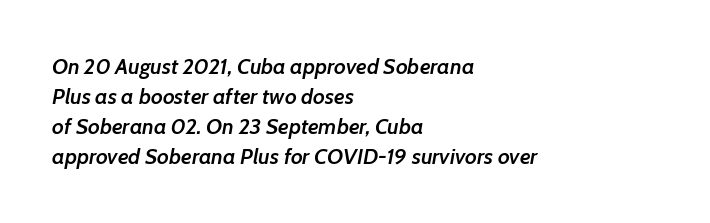
{"italic": "yes", "lean": "right", "slant_degrees": 7, "bold": "semi", "underline": "no", "align": "left", "line_spacing": "normal", "line_spacing_ratio": 1.37, "letter_spacing": "normal", "letter_spacing_em": 0.0, "glyph_px": 22}
